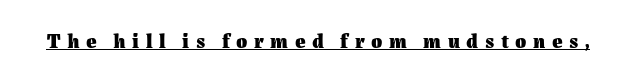
The image shows 20 px bold type, upright; set unusually wide letter spacing (+0.33 em), underlined.
